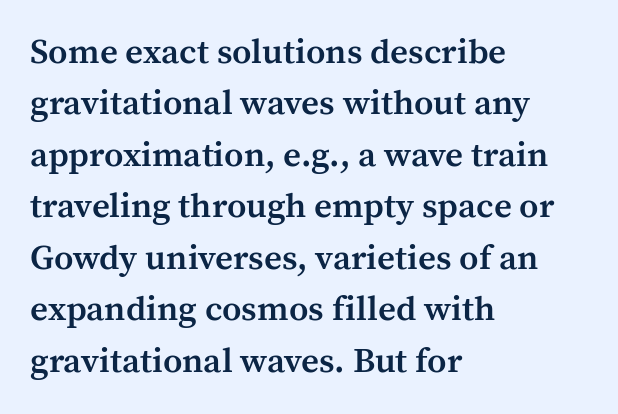
The image shows 35 px semibold serif type, upright; set left-aligned, normal line spacing (1.47x), normal letter spacing, not underlined; medium stroke contrast and a medium x-height.
